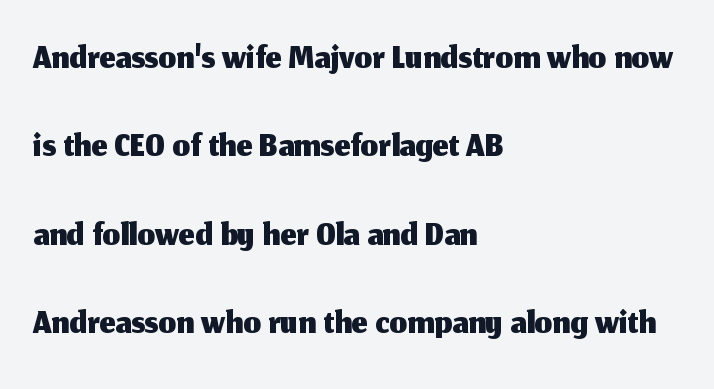
Q: Is the text italic (slanted)? A: No, it is upright.
Q: Is the typeface a serif or a sans-serif typeface? A: Sans-serif.
Q: Is the text underlined? A: No.
Q: How is the paragraph aligned? A: Left-aligned.
Q: Is the spacing between letters normal or unusually wide? A: Normal.
Q: Is the spacing between lines tight, normal or loose? A: Normal.
Q: Width (condensed, normal, or wide)? A: Normal.
Q: Stroke contrast? A: Medium.
Q: x-height? A: Medium.
Q: Monospaced? A: No.
